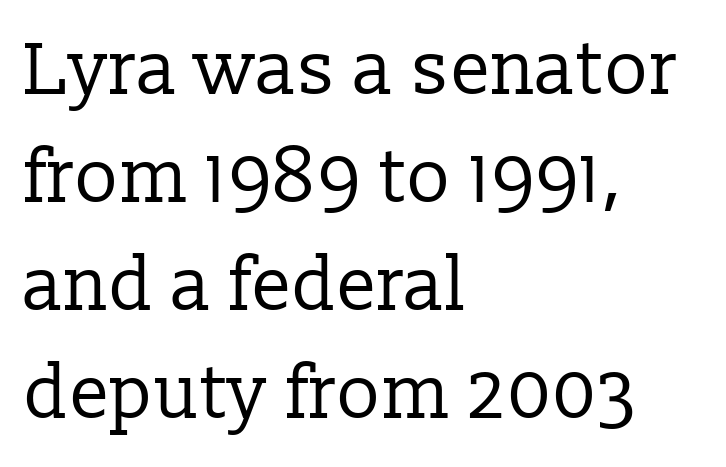
{"serif": "yes", "italic": "no", "bold": "no", "weight": "regular", "width": "normal", "stroke_contrast": "low", "x_height": "medium", "monospaced": "no", "underline": "no", "align": "left", "line_spacing": "normal", "line_spacing_ratio": 1.46, "letter_spacing": "normal", "letter_spacing_em": 0.0, "glyph_px": 74}
